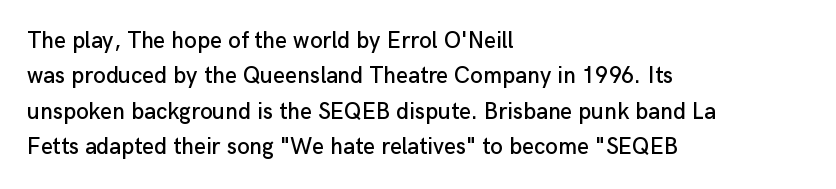
Q: Is the text italic (slanted)? A: No, it is upright.
Q: Is the text underlined? A: No.
Q: How is the paragraph aligned? A: Left-aligned.
Q: Is the spacing between letters normal or unusually wide? A: Normal.
Q: Is the spacing between lines tight, normal or loose? A: Normal.
